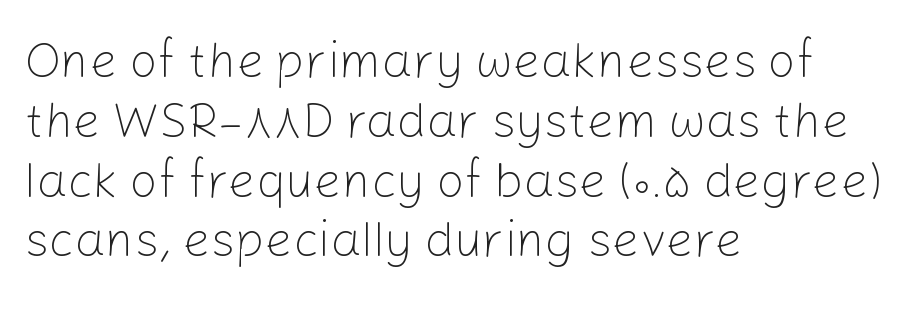
{"serif": "no", "italic": "no", "bold": "no", "weight": "light", "width": "normal", "stroke_contrast": "low", "x_height": "medium", "monospaced": "no", "underline": "no", "align": "left", "line_spacing_ratio": 1.22, "letter_spacing": "normal", "letter_spacing_em": 0.0, "glyph_px": 49}
